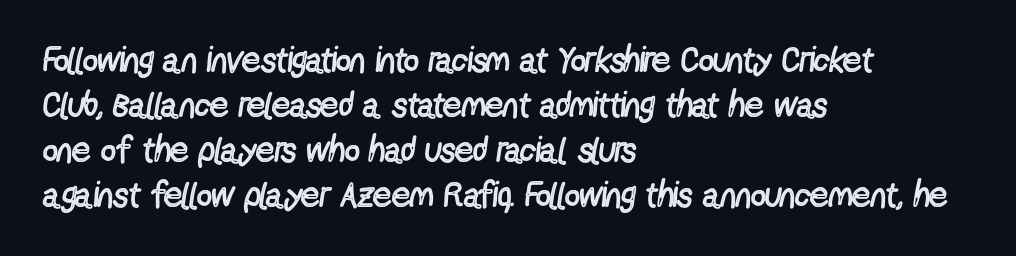
The image shows 36 px regular-weight, condensed sans-serif type; set left-aligned, normal line spacing (1.25x), normal letter spacing, not underlined; a medium x-height.
